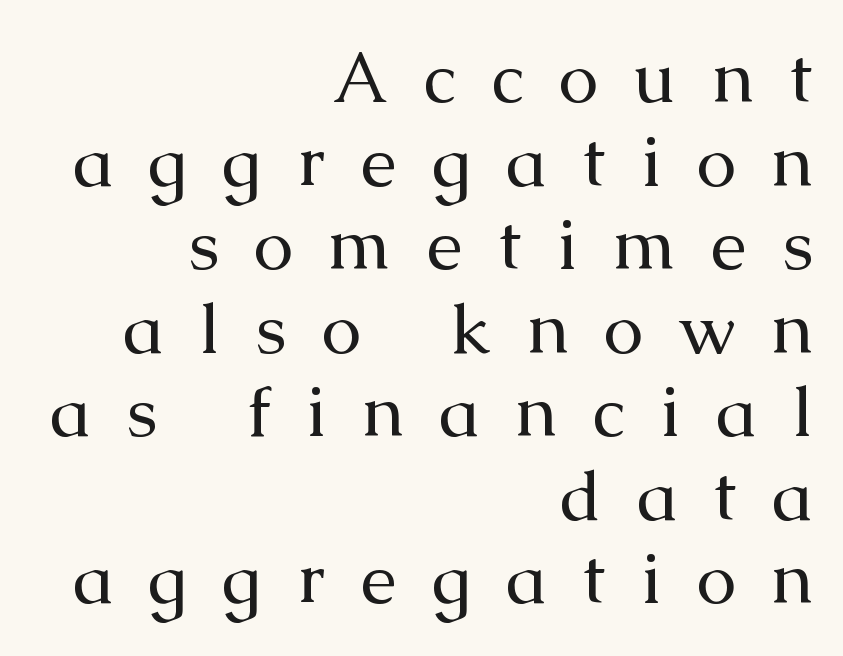
The image shows 72 px regular-weight serif type, upright; set right-aligned, line spacing 1.16x, unusually wide letter spacing (+0.49 em), not underlined; medium stroke contrast and a medium x-height.
